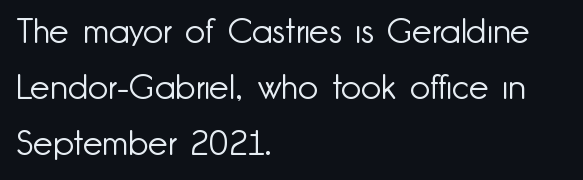
{"serif": "no", "italic": "no", "bold": "no", "weight": "light", "width": "normal", "stroke_contrast": "low", "x_height": "small", "monospaced": "no", "underline": "no", "align": "left", "line_spacing": "normal", "line_spacing_ratio": 1.6, "letter_spacing": "normal", "letter_spacing_em": 0.0, "glyph_px": 35}
